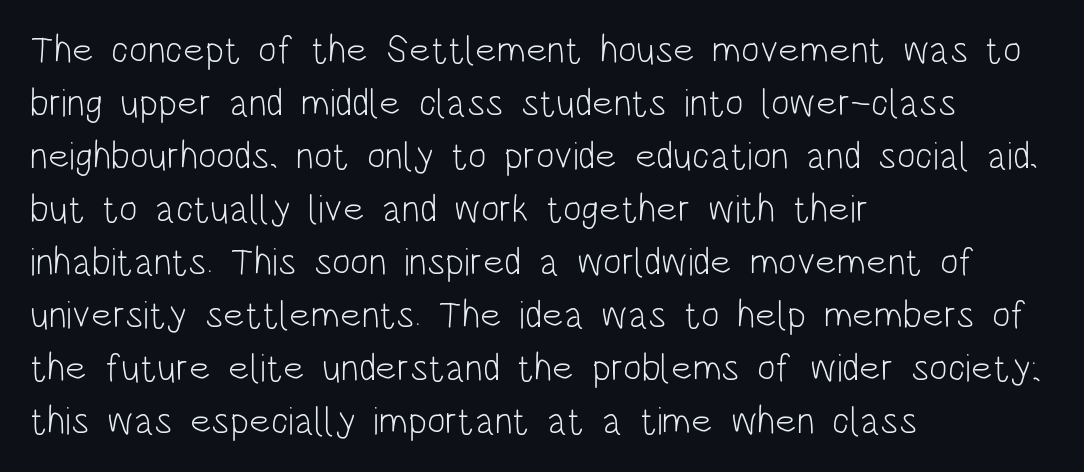
Q: Is the text bold? A: No.
Q: Is the text italic (slanted)? A: No, it is upright.
Q: Is the typeface a serif or a sans-serif typeface? A: Sans-serif.
Q: Is the text underlined? A: No.
Q: How is the paragraph aligned? A: Left-aligned.
Q: Is the spacing between letters normal or unusually wide? A: Normal.
Q: Is the spacing between lines tight, normal or loose? A: Normal.
Q: Width (condensed, normal, or wide)? A: Condensed.
Q: Stroke contrast? A: Low.
Q: x-height? A: Large.
Q: Monospaced? A: No.
